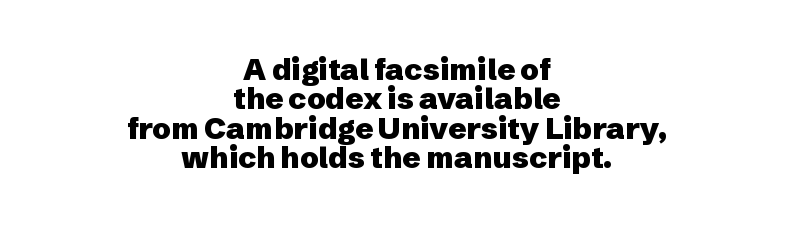
Q: Is the text bold? A: Yes.
Q: Is the text italic (slanted)? A: No, it is upright.
Q: Is the typeface a serif or a sans-serif typeface? A: Sans-serif.
Q: Is the text underlined? A: No.
Q: How is the paragraph aligned? A: Centered.
Q: Is the spacing between letters normal or unusually wide? A: Normal.
Q: Is the spacing between lines tight, normal or loose? A: Tight.
Q: Width (condensed, normal, or wide)? A: Normal.
Q: Stroke contrast? A: Low.
Q: x-height? A: Medium.
Q: Monospaced? A: No.
